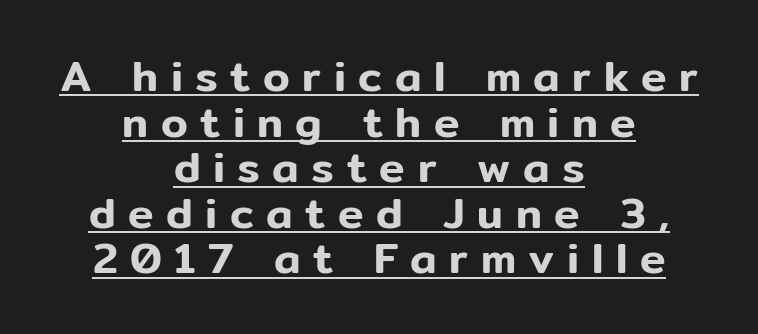
Q: Is the text italic (slanted)? A: No, it is upright.
Q: Is the typeface a serif or a sans-serif typeface? A: Sans-serif.
Q: Is the text underlined? A: Yes.
Q: How is the paragraph aligned? A: Centered.
Q: Is the spacing between letters normal or unusually wide? A: Unusually wide.
Q: Is the spacing between lines tight, normal or loose? A: Tight.
Q: Width (condensed, normal, or wide)? A: Normal.
Q: Stroke contrast? A: Low.
Q: x-height? A: Medium.
Q: Monospaced? A: No.
